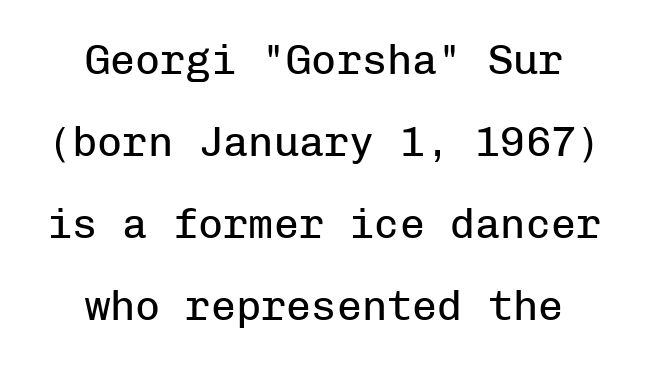
Looks like terminal output: every glyph gets an equal slot. In terms of leading, this rendering errs on the spacious side. Here the glyphs are tracked normally, forming tight word shapes. The specimen omits any rule beneath the text block's lines. Is this a sans? Yes — the strokes have no serifs.
